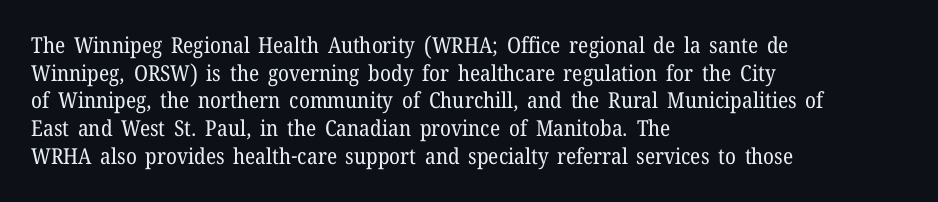
The typeface has the unassuming heft of standard copy or less. Vertical strokes here are truly vertical. A clean baseline with only descenders dipping below it. Default kerning and tracking; the words read as compact shapes.
